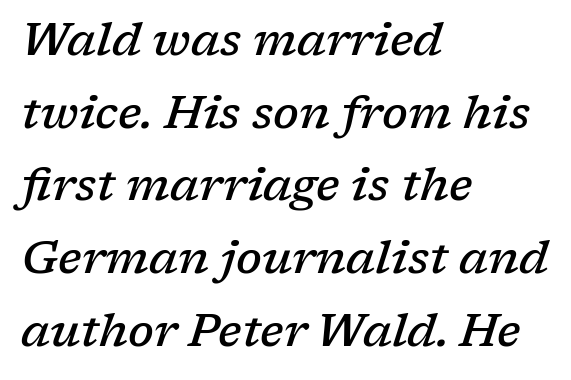
Weight check: semibold — heavier than regular, not quite bold. The face used here has a pronounced slope to its letters. The face used here is seriffed, in the tradition of book romans. This block has exactly the height ordinary leading produces. A classic flush-left, rag-right setting is used for this passage.
